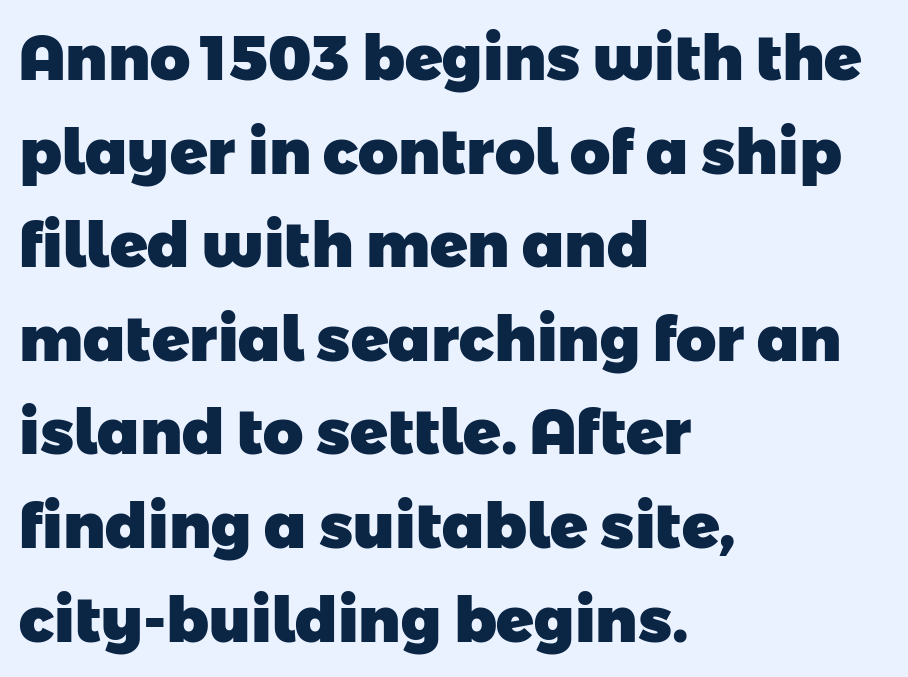
This sample is left-justified, so line endings fall wherever the words run out. Observe the ordinary spacing: letters are neighbours, not strangers. Plain, unruled lines of type. Note: no serifs on the glyphs. Proportional: the letters do not fall into vertical columns.
